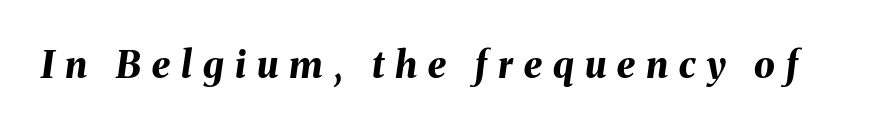
Q: Is the text bold? A: Yes.
Q: Is the text italic (slanted)? A: Yes, it leans right by about 8 degrees.
Q: Is the text underlined? A: No.
Q: Is the spacing between letters normal or unusually wide? A: Unusually wide.
Q: Width (condensed, normal, or wide)? A: Normal.
Q: Stroke contrast? A: Medium.
Q: x-height? A: Medium.
Q: Monospaced? A: No.
